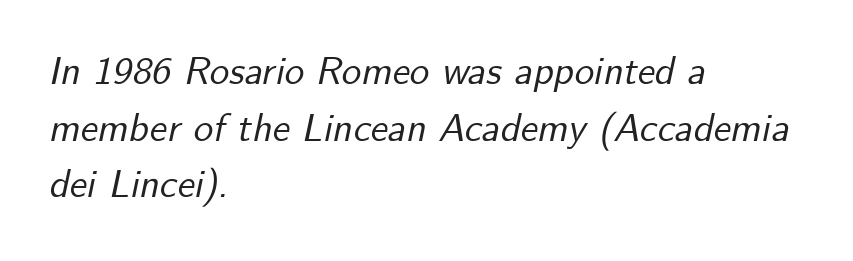
Q: Is the text italic (slanted)? A: Yes, it leans right by about 12 degrees.
Q: Is the text underlined? A: No.
Q: How is the paragraph aligned? A: Left-aligned.
Q: Is the spacing between letters normal or unusually wide? A: Normal.
Q: Is the spacing between lines tight, normal or loose? A: Normal.
Q: Width (condensed, normal, or wide)? A: Normal.
Q: Stroke contrast? A: Low.
Q: x-height? A: Small.
Q: Monospaced? A: No.
